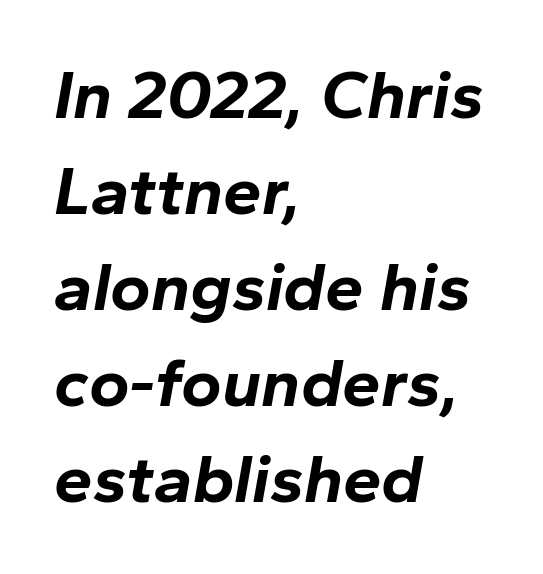
{"italic": "yes", "lean": "right", "slant_degrees": 10, "bold": "yes", "weight": "bold", "width": "normal", "stroke_contrast": "low", "x_height": "medium", "monospaced": "no", "underline": "no", "align": "left", "line_spacing": "normal", "line_spacing_ratio": 1.39, "letter_spacing": "normal", "letter_spacing_em": 0.0, "glyph_px": 69}
